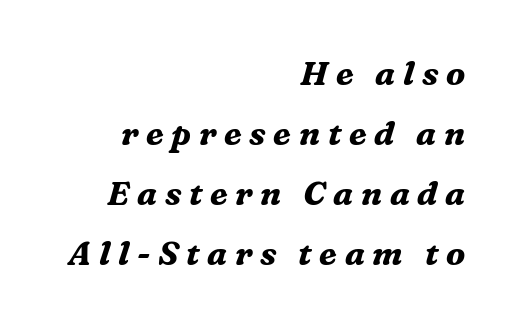
{"serif": "yes", "italic": "yes", "lean": "right", "slant_degrees": 16, "bold": "yes", "weight": "bold", "width": "normal", "stroke_contrast": "medium", "x_height": "medium", "monospaced": "no", "underline": "no", "align": "right", "line_spacing_ratio": 1.82, "letter_spacing": "wide", "letter_spacing_em": 0.23, "glyph_px": 33}
